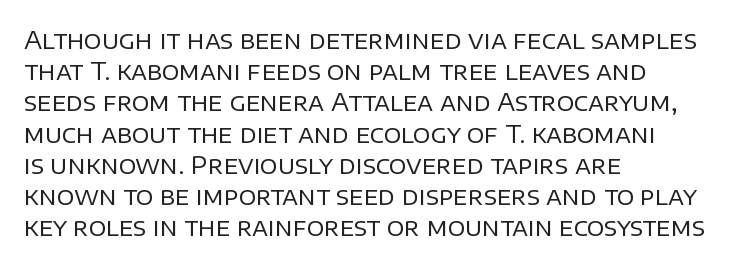
{"italic": "no", "bold": "no", "underline": "no", "align": "left", "line_spacing": "normal", "line_spacing_ratio": 1.3, "letter_spacing": "normal", "letter_spacing_em": 0.0, "glyph_px": 24}
